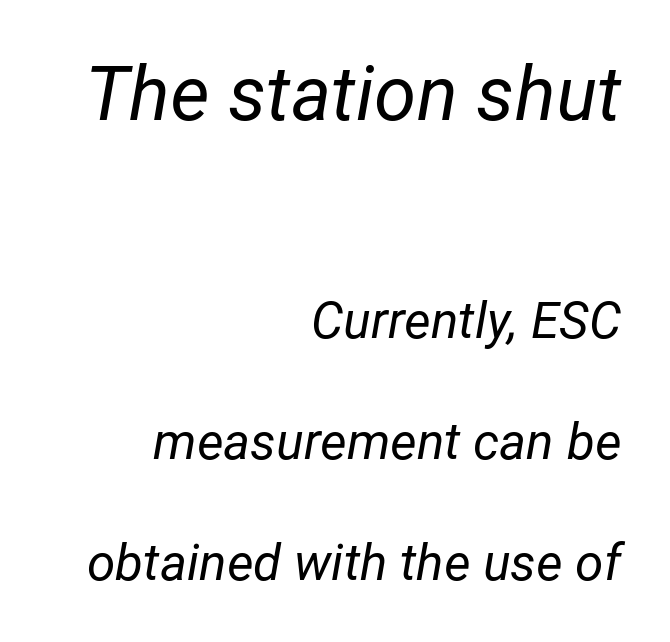
{"italic": "yes", "lean": "right", "slant_degrees": 12, "bold": "no", "weight": "regular", "width": "normal", "stroke_contrast": "low", "x_height": "medium", "monospaced": "no", "underline": "no", "align": "right", "line_spacing": "loose", "line_spacing_ratio": 2.37, "letter_spacing": "normal", "letter_spacing_em": 0.0, "larger_block": "first", "size_ratio": 1.49, "glyph_px": 76}
